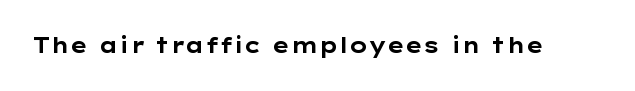
The image shows 21 px bold type, upright; set normal letter spacing, not underlined.
